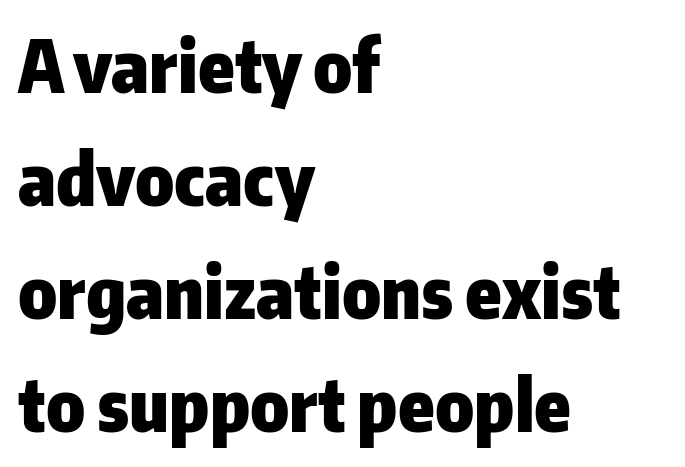
Q: Is the text bold? A: Yes.
Q: Is the text italic (slanted)? A: No, it is upright.
Q: Is the typeface a serif or a sans-serif typeface? A: Sans-serif.
Q: Is the text underlined? A: No.
Q: How is the paragraph aligned? A: Left-aligned.
Q: Is the spacing between letters normal or unusually wide? A: Normal.
Q: Is the spacing between lines tight, normal or loose? A: Normal.
Q: Width (condensed, normal, or wide)? A: Normal.
Q: Stroke contrast? A: Low.
Q: x-height? A: Medium.
Q: Monospaced? A: No.
